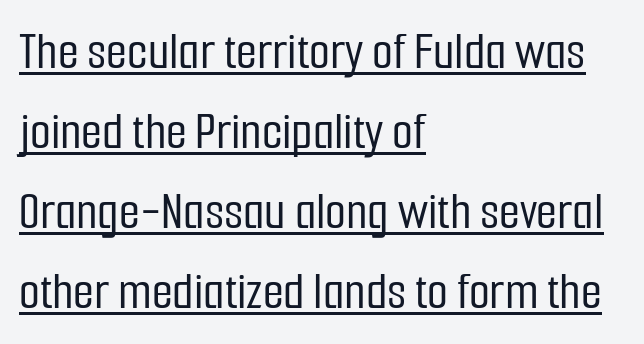
Q: Is the text italic (slanted)? A: No, it is upright.
Q: Is the typeface a serif or a sans-serif typeface? A: Sans-serif.
Q: Is the text underlined? A: Yes.
Q: How is the paragraph aligned? A: Left-aligned.
Q: Is the spacing between letters normal or unusually wide? A: Normal.
Q: Is the spacing between lines tight, normal or loose? A: Normal.
Q: Width (condensed, normal, or wide)? A: Condensed.
Q: Stroke contrast? A: Low.
Q: x-height? A: Medium.
Q: Monospaced? A: No.
